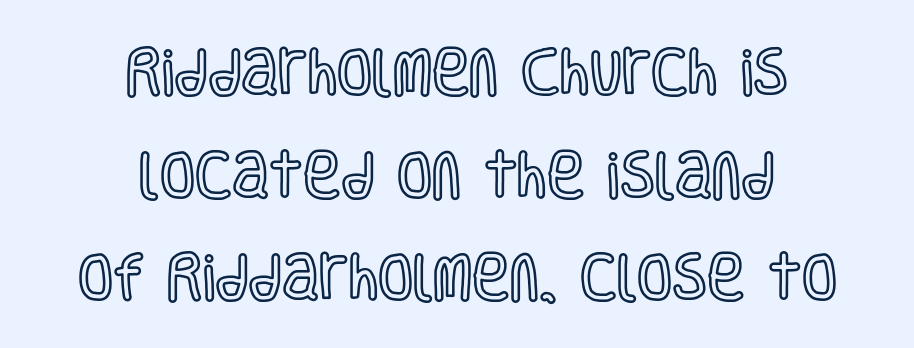
{"italic": "no", "width": "condensed", "x_height": "large", "monospaced": "no", "underline": "no", "align": "center", "line_spacing": "loose", "line_spacing_ratio": 2.01, "letter_spacing": "normal", "letter_spacing_em": 0.0, "glyph_px": 51}
